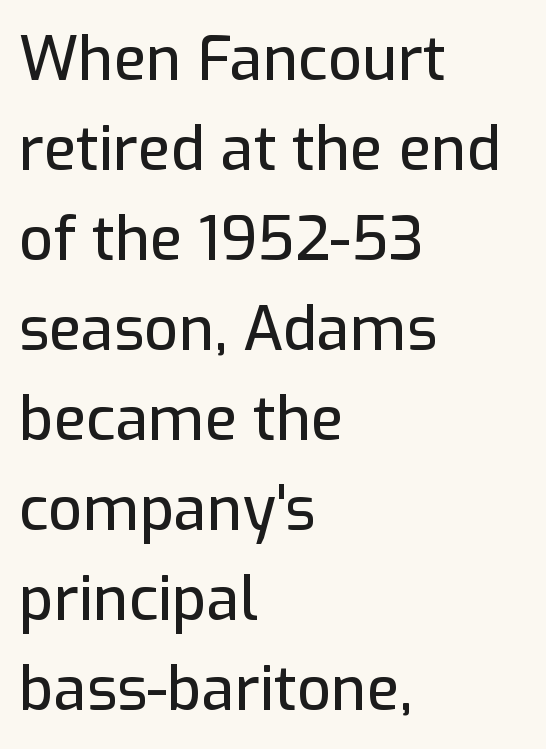
The image shows 60 px sans-serif type, upright; set left-aligned, normal line spacing (1.5x), normal letter spacing, not underlined; low stroke contrast and a medium x-height.
